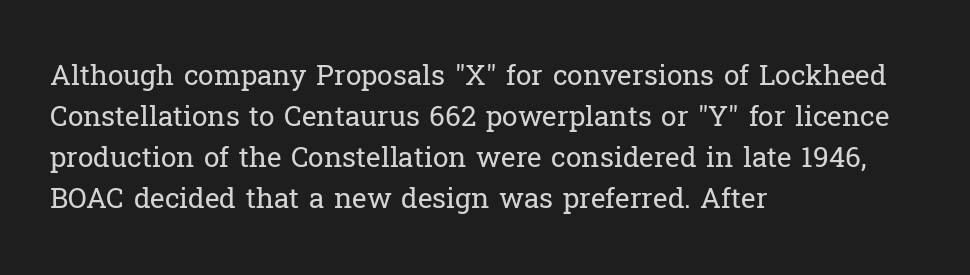
The image shows 28 px regular-weight serif type, upright; set left-aligned, normal line spacing (1.46x), normal letter spacing, not underlined; low stroke contrast and a medium x-height.
